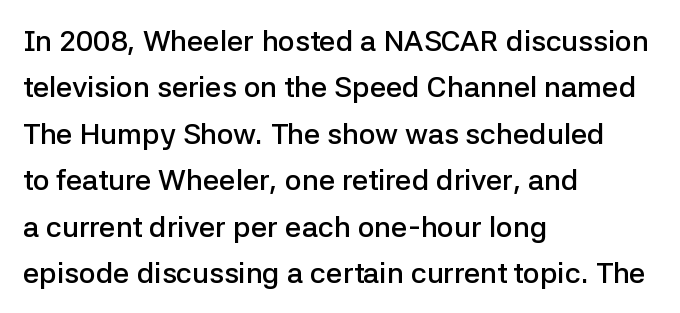
Q: Is the text bold? A: Semi-bold.
Q: Is the text italic (slanted)? A: No, it is upright.
Q: Is the typeface a serif or a sans-serif typeface? A: Sans-serif.
Q: Is the text underlined? A: No.
Q: How is the paragraph aligned? A: Left-aligned.
Q: Is the spacing between letters normal or unusually wide? A: Normal.
Q: Is the spacing between lines tight, normal or loose? A: Normal.
Q: Width (condensed, normal, or wide)? A: Normal.
Q: Stroke contrast? A: Low.
Q: x-height? A: Medium.
Q: Monospaced? A: No.
